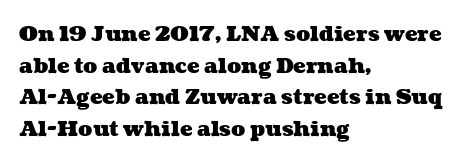
Check the space under the baseline: it is left empty. Typeset ragged right — the left edge is the straight one. Typographic density is high because the face is bold. The rendering keeps characters at their native spacing.
